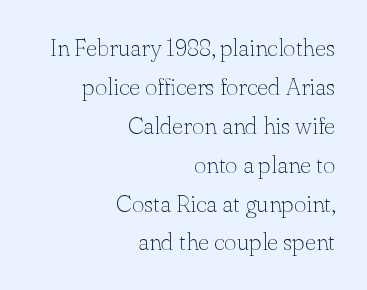
{"italic": "no", "bold": "no", "underline": "no", "align": "right", "line_spacing": "normal", "line_spacing_ratio": 1.62, "letter_spacing": "normal", "letter_spacing_em": 0.0, "glyph_px": 24}
